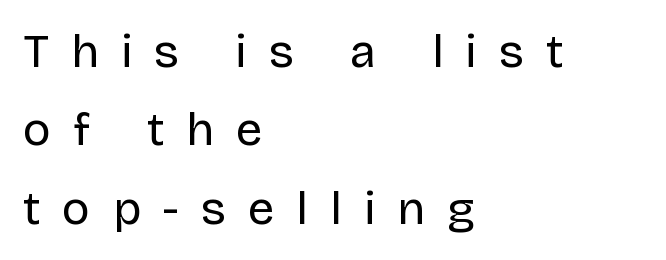
{"serif": "no", "italic": "no", "bold": "no", "weight": "regular", "width": "normal", "stroke_contrast": "low", "x_height": "large", "monospaced": "no", "underline": "no", "align": "left", "line_spacing": "normal", "line_spacing_ratio": 1.67, "letter_spacing": "wide", "letter_spacing_em": 0.47, "glyph_px": 47}
